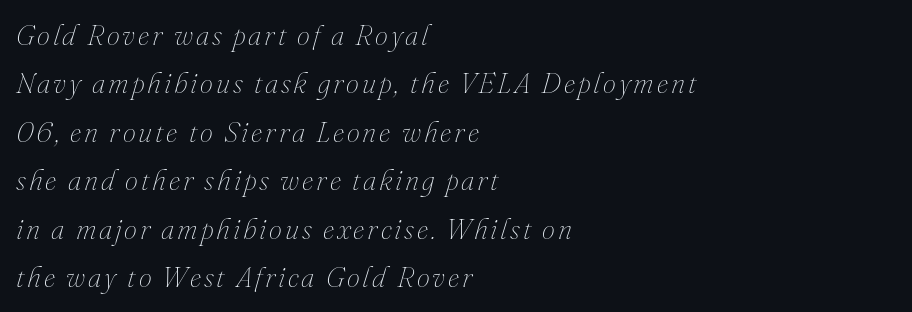
The image shows 29 px thin type, italic (leaning right); set left-aligned, normal line spacing (1.67x), not underlined; medium stroke contrast and a small x-height.
